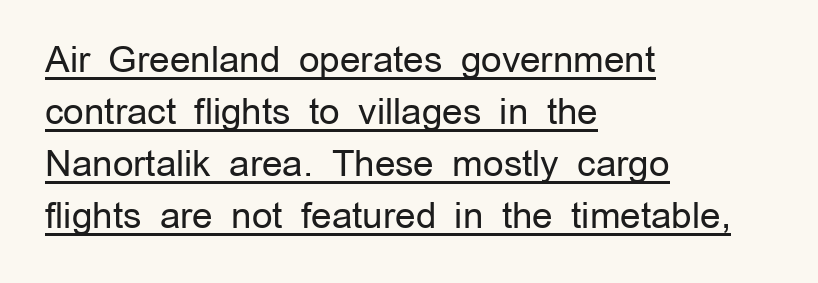
{"serif": "no", "italic": "no", "bold": "no", "weight": "regular", "width": "normal", "stroke_contrast": "low", "x_height": "medium", "monospaced": "no", "underline": "yes", "align": "left", "line_spacing": "normal", "line_spacing_ratio": 1.44, "letter_spacing": "normal", "letter_spacing_em": 0.0, "glyph_px": 36}
